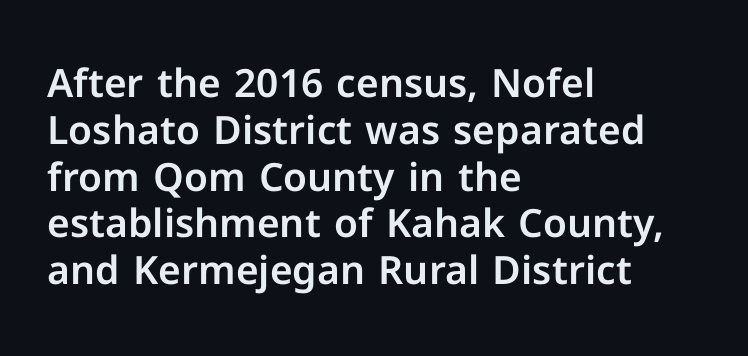
{"serif": "no", "italic": "no", "width": "normal", "stroke_contrast": "low", "x_height": "medium", "monospaced": "no", "underline": "no", "align": "left", "line_spacing_ratio": 1.2, "letter_spacing": "normal", "letter_spacing_em": 0.0, "glyph_px": 39}
